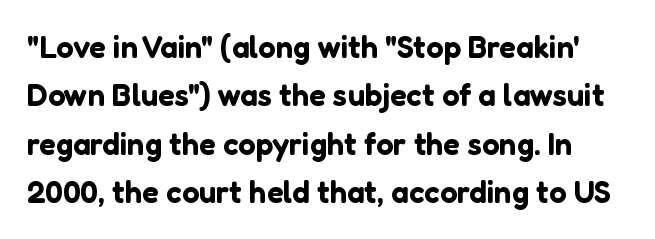
Q: Is the text italic (slanted)? A: No, it is upright.
Q: Is the typeface a serif or a sans-serif typeface? A: Sans-serif.
Q: Is the text underlined? A: No.
Q: Is the spacing between letters normal or unusually wide? A: Normal.
Q: Is the spacing between lines tight, normal or loose? A: Normal.
Q: Width (condensed, normal, or wide)? A: Normal.
Q: Stroke contrast? A: Low.
Q: x-height? A: Medium.
Q: Monospaced? A: No.
